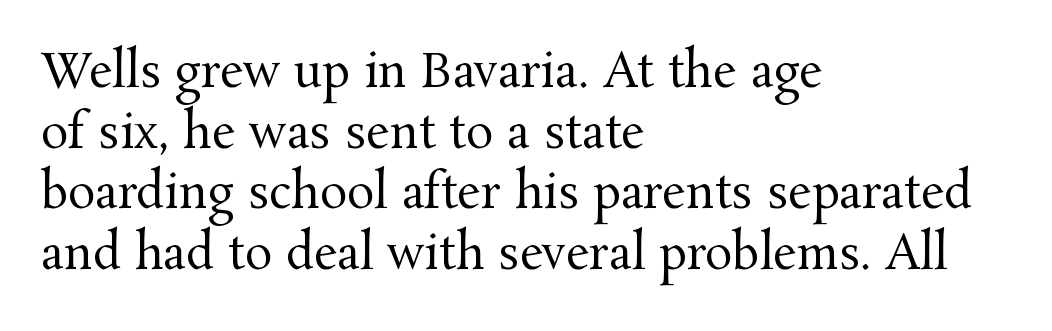
The image shows 46 px regular-weight serif type, upright; set left-aligned, normal line spacing (1.32x), normal letter spacing, not underlined; medium stroke contrast and a medium x-height.
